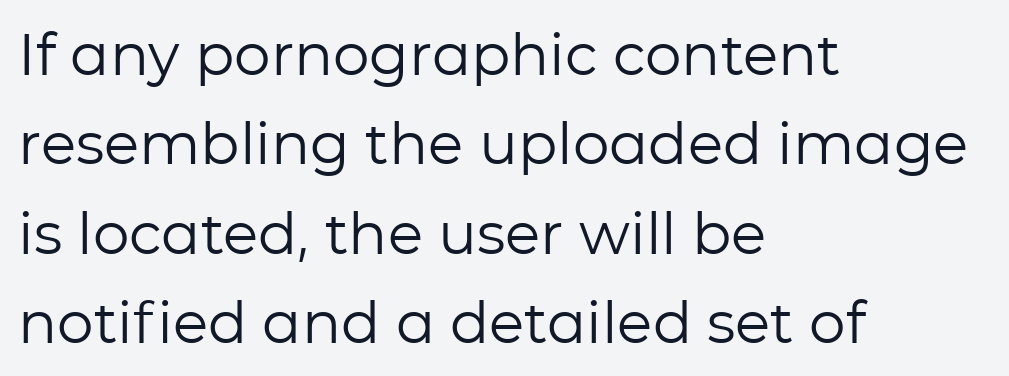
The image shows 58 px regular-weight sans-serif type, upright; set left-aligned, normal line spacing (1.54x), normal letter spacing, not underlined; low stroke contrast and a medium x-height.
